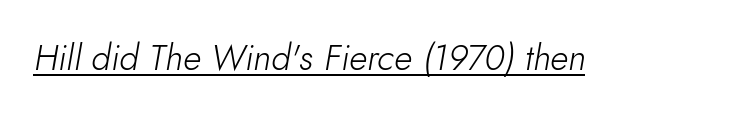
The image shows 35 px light type, italic (leaning right); set normal letter spacing, underlined; low stroke contrast and a small x-height.
